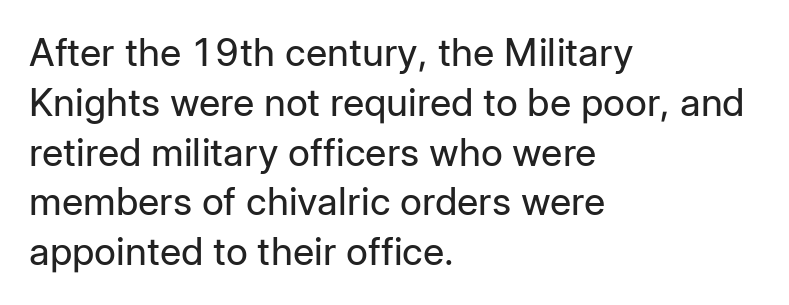
The image shows 38 px regular-weight sans-serif type, upright; set left-aligned, normal line spacing (1.31x), normal letter spacing, not underlined; low stroke contrast and a medium x-height.
